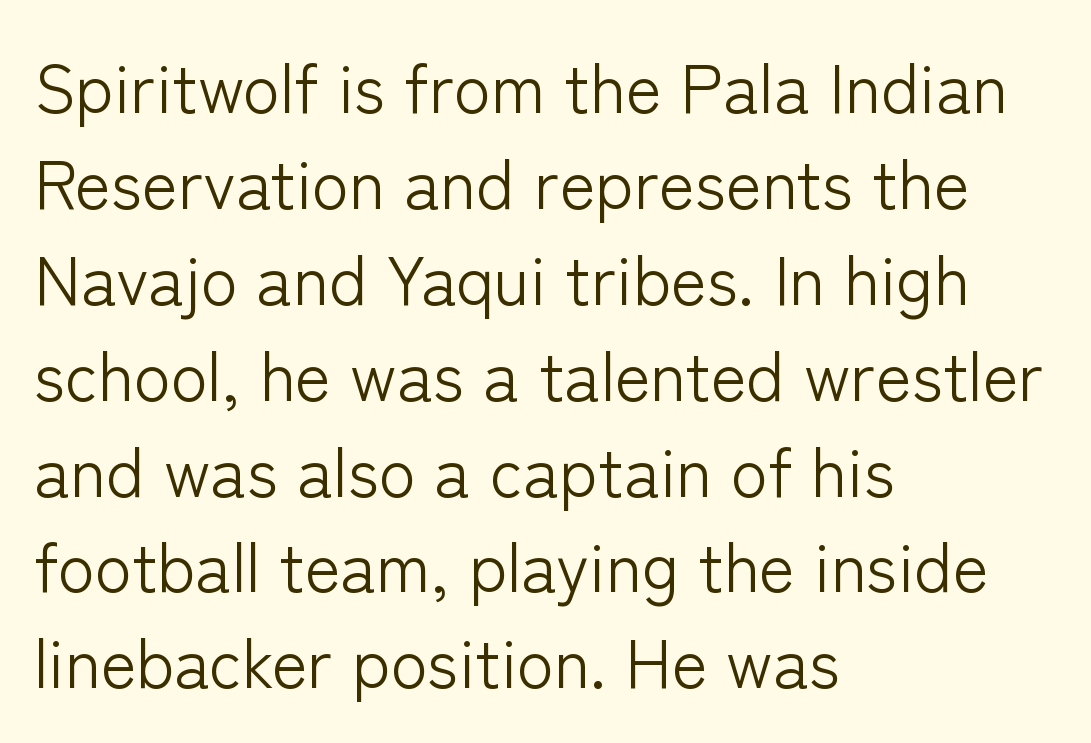
The glyphs in this specimen are sans serif. This reads as an unemphasized weight, regular at the heaviest. These lines stack with their left ends in a neat column. This is the regular roman posture of the typeface. The leading is moderate, giving the passage an even texture. A typesetter would call this proportional, since set widths differ per character.
